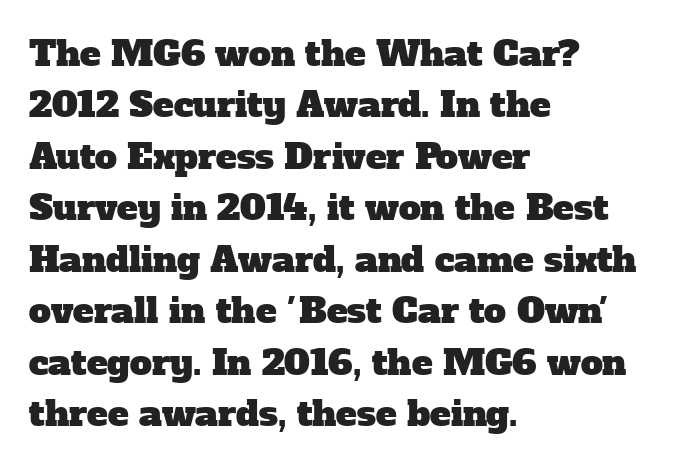
The image shows 35 px serif type; set left-aligned, normal line spacing (1.47x), normal letter spacing, not underlined; low stroke contrast and a medium x-height.
